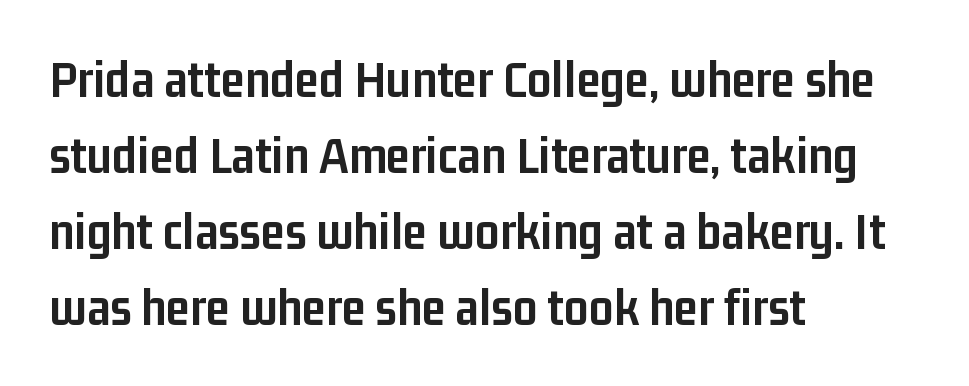
The characters display no serif detailing; their extremities are plain. Proportional: the letters do not fall into vertical columns. Spacing between characters is what you'd get straight out of the box. Does the weight exceed regular? Yes, all the way to bold. How would I describe the line gaps? Plain and ordinary. A student would call this left alignment; a typographer would say flush left, rag right.
